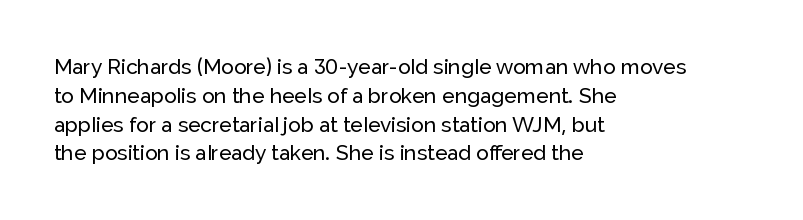
The compositor pushed each line to the left boundary. The strip under each line holds only bare page. When letters stand straight like this, we call the style roman or upright. Letter spacing: default. In terms of leading, this rendering sits right in the middle.
